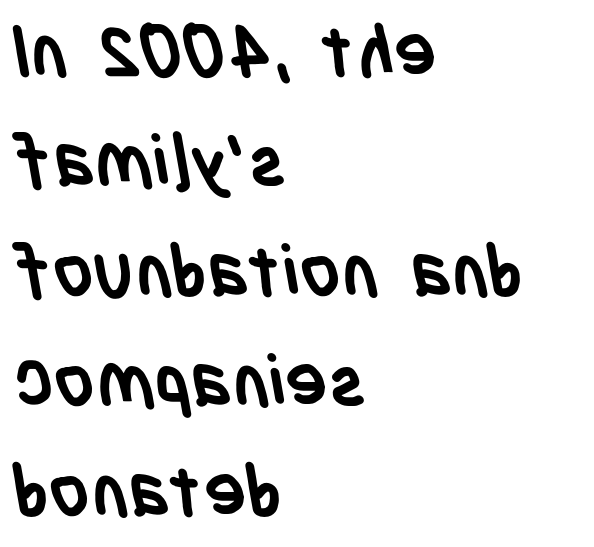
Q: Is the text bold? A: Yes.
Q: Is the typeface a serif or a sans-serif typeface? A: Sans-serif.
Q: Is the text underlined? A: No.
Q: How is the paragraph aligned? A: Left-aligned.
Q: Is the spacing between letters normal or unusually wide? A: Normal.
Q: Is the spacing between lines tight, normal or loose? A: Normal.
Q: Width (condensed, normal, or wide)? A: Condensed.
Q: Stroke contrast? A: Low.
Q: x-height? A: Large.
Q: Monospaced? A: No.
